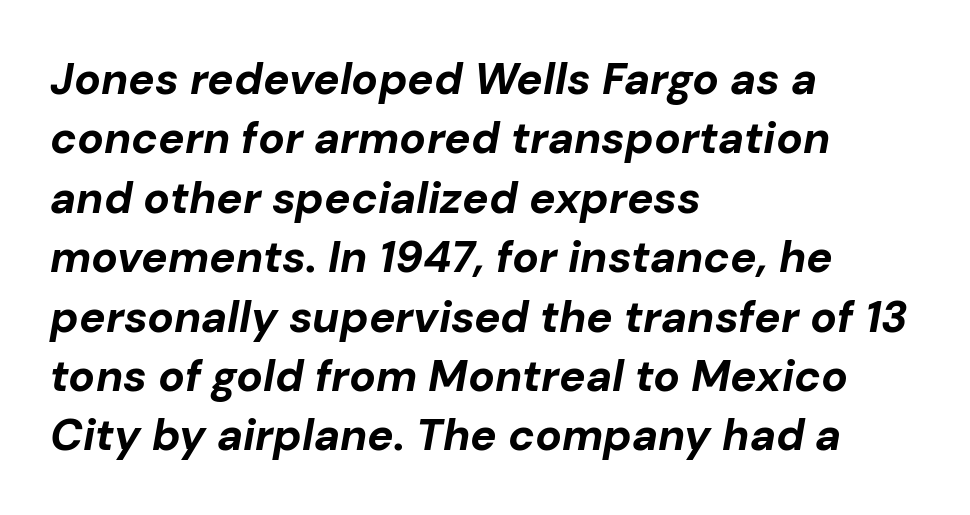
The compositor pushed each line to the left boundary. Slant detected: the letters are inclined. The rendering uses a moderate line-height, typical for paragraphs. Here the designer chose a conventional face with non-uniform glyph widths. Chunky letters — that's bold for sure. Observe the ordinary spacing: letters are neighbours, not strangers.
